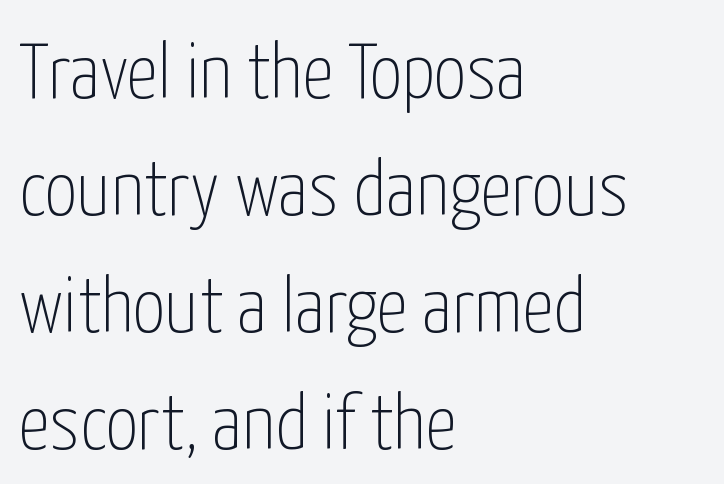
Q: Is the text bold? A: No.
Q: Is the text italic (slanted)? A: No, it is upright.
Q: Is the typeface a serif or a sans-serif typeface? A: Sans-serif.
Q: Is the text underlined? A: No.
Q: How is the paragraph aligned? A: Left-aligned.
Q: Is the spacing between letters normal or unusually wide? A: Normal.
Q: Is the spacing between lines tight, normal or loose? A: Normal.
Q: Width (condensed, normal, or wide)? A: Condensed.
Q: Stroke contrast? A: Low.
Q: x-height? A: Medium.
Q: Monospaced? A: No.
